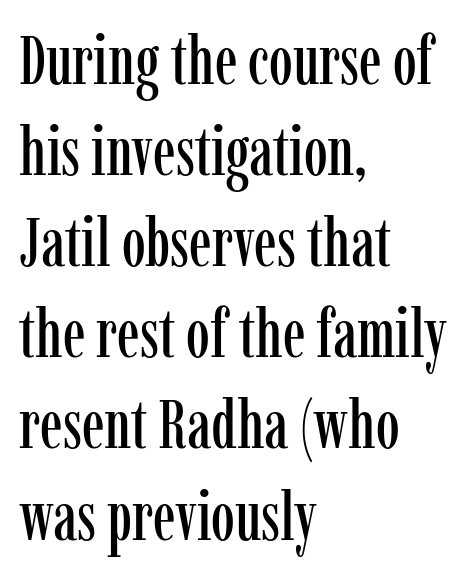
The image shows 68 px condensed serif type, upright; set left-aligned, normal line spacing (1.34x), normal letter spacing, not underlined; low stroke contrast and a medium x-height.
